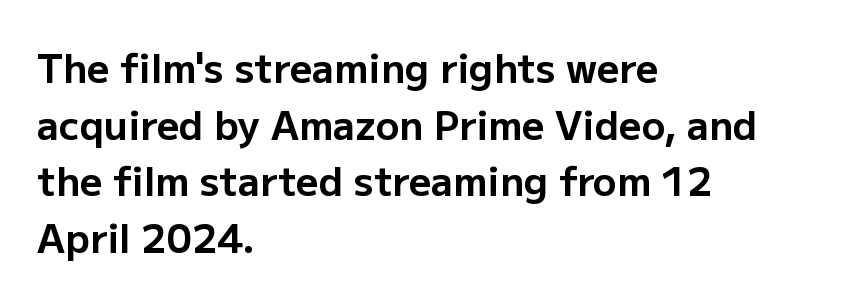
Q: Is the text bold? A: Yes.
Q: Is the text italic (slanted)? A: No, it is upright.
Q: Is the typeface a serif or a sans-serif typeface? A: Sans-serif.
Q: Is the text underlined? A: No.
Q: How is the paragraph aligned? A: Left-aligned.
Q: Is the spacing between letters normal or unusually wide? A: Normal.
Q: Is the spacing between lines tight, normal or loose? A: Normal.
Q: Width (condensed, normal, or wide)? A: Normal.
Q: Stroke contrast? A: Low.
Q: x-height? A: Medium.
Q: Monospaced? A: No.
